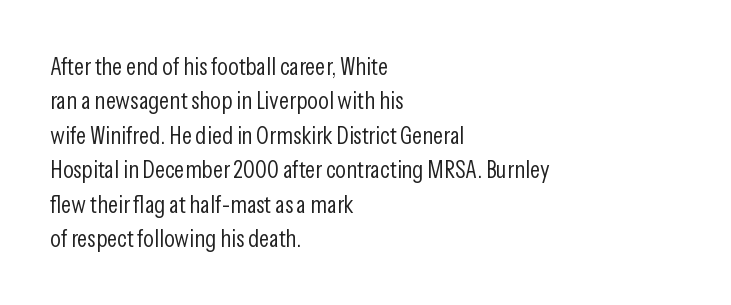
Spacing between characters is what you'd get straight out of the box. The passage shown is not underscored anywhere. The lines in this sample share a left origin and differ only in where they stop. The lines sit at an ordinary, default distance from one another. Is the type heavy? It reads as light-to-regular instead.
